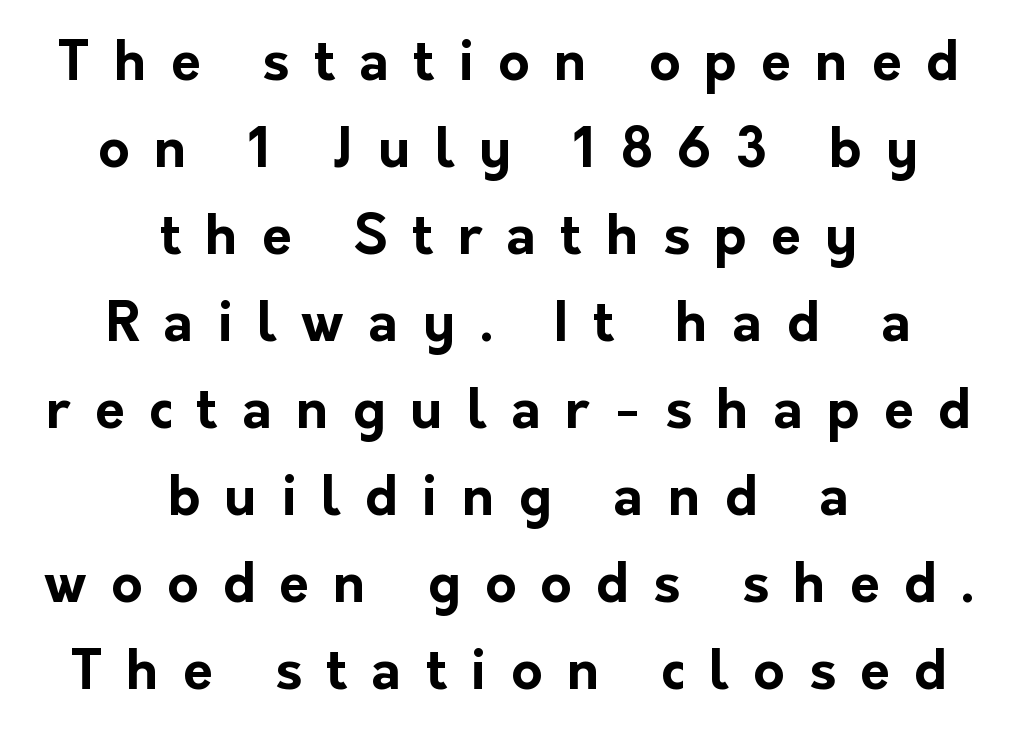
Is the letter spacing exaggerated? Yes — the characters are pushed far apart. This rendering employs a face without finishing strokes, i.e., a sans-serif. Only glyphs here, with clear space below each row. These lines carry a lot of weight — the face is fully bold. Do the characters align in a grid? No, the font is proportional. Where is the straight margin? There isn't one; the lines are centered.
